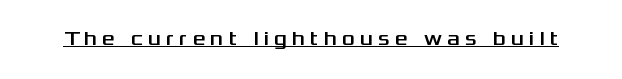
Characters follow at a spacing far wider than the type designer built in. The type sits square on the baseline with zero lean. Decoration check: the copy is underlined.
